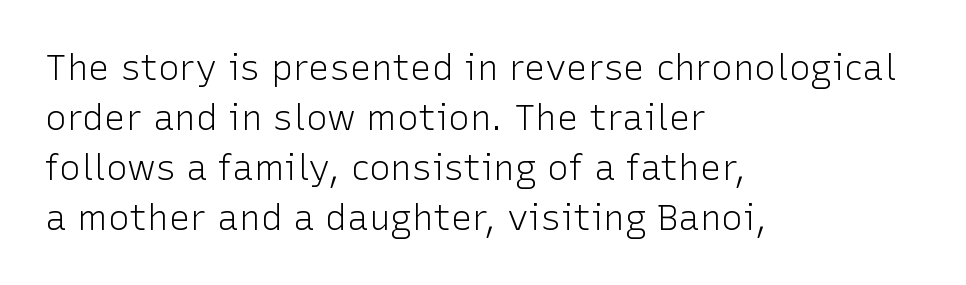
Q: Is the text bold? A: No.
Q: Is the text italic (slanted)? A: No, it is upright.
Q: Is the typeface a serif or a sans-serif typeface? A: Sans-serif.
Q: Is the text underlined? A: No.
Q: How is the paragraph aligned? A: Left-aligned.
Q: Is the spacing between letters normal or unusually wide? A: Normal.
Q: Is the spacing between lines tight, normal or loose? A: Normal.
Q: Width (condensed, normal, or wide)? A: Normal.
Q: Stroke contrast? A: Low.
Q: x-height? A: Medium.
Q: Monospaced? A: No.
